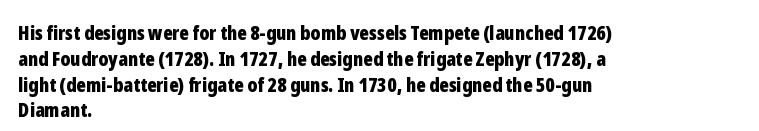
The image shows 20 px bold type, upright; set left-aligned, normal line spacing (1.29x), normal letter spacing, not underlined.
